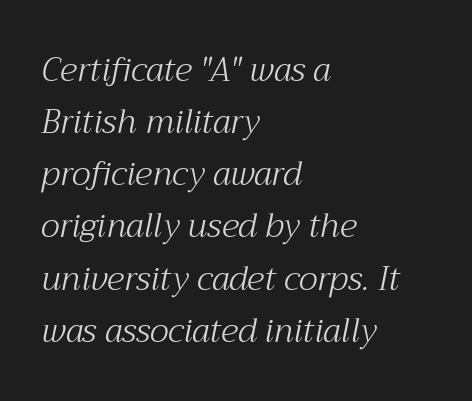
Classification — serif. Looks like regular typesetting: each glyph gets only the width it needs. Vertical spacing — default. Is this a heavy cut? Hardly; it is regular or lighter.
